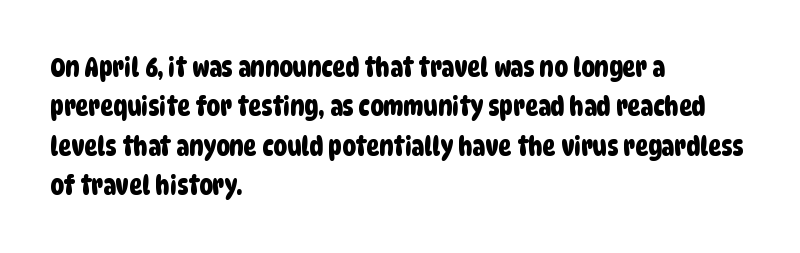
The image shows 27 px text type; set left-aligned, normal line spacing (1.46x), normal letter spacing, not underlined.
